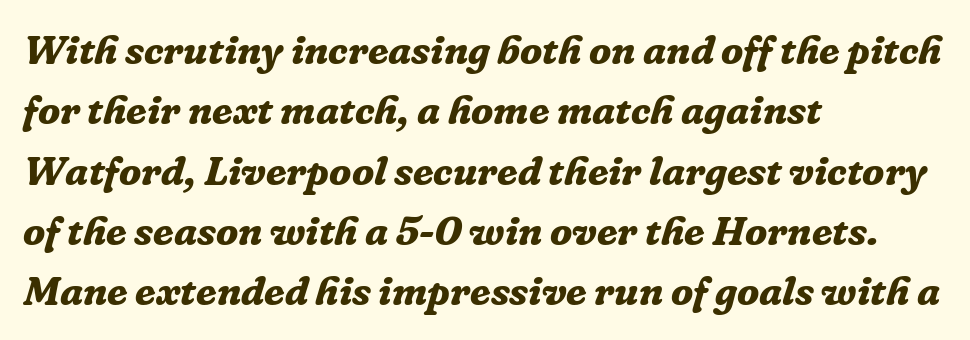
In terms of leading, this rendering sits right in the middle. A typesetter would call this proportional, since set widths differ per character. The font family rendered here belongs to the serif group. This rendering leaves character spacing at its baseline value. Descender tails drop into unmarked territory.
